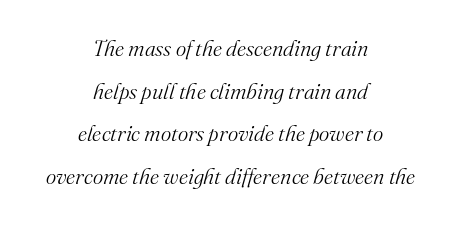
{"italic": "yes", "lean": "right", "slant_degrees": 16, "bold": "no", "underline": "no", "align": "center", "line_spacing": "loose", "line_spacing_ratio": 1.94, "letter_spacing": "normal", "letter_spacing_em": 0.0, "glyph_px": 22}
